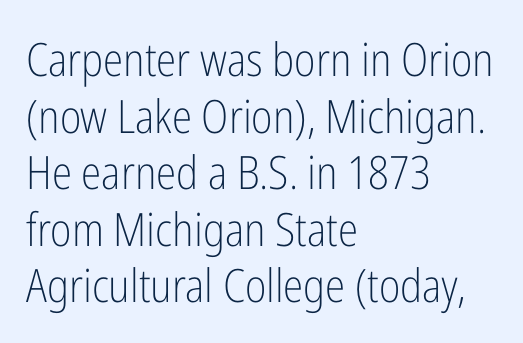
There is no visible air inserted between adjacent glyphs. Unlike a traditional serif, this face leaves its strokes unadorned. The typeface has the unassuming heft of standard copy or less. Each letter keeps its own natural width here, so spacing adapts to shape.
